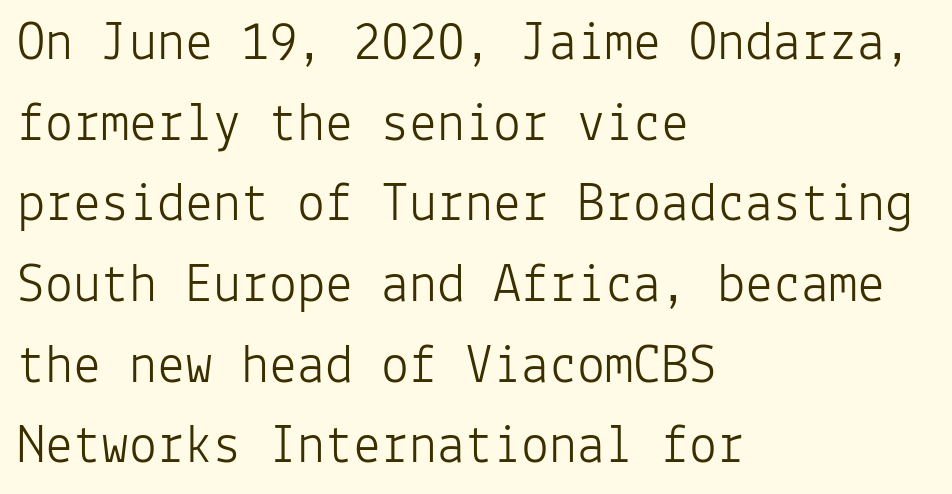
The image shows 56 px light sans-serif type, upright, monospaced; set left-aligned, normal line spacing (1.44x), normal letter spacing, not underlined; low stroke contrast and a medium x-height.
